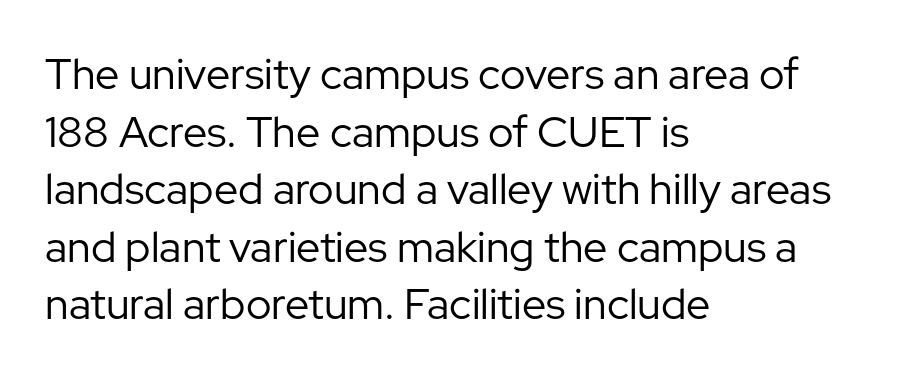
Q: Is the text bold? A: No.
Q: Is the text italic (slanted)? A: No, it is upright.
Q: Is the typeface a serif or a sans-serif typeface? A: Sans-serif.
Q: Is the text underlined? A: No.
Q: How is the paragraph aligned? A: Left-aligned.
Q: Is the spacing between letters normal or unusually wide? A: Normal.
Q: Is the spacing between lines tight, normal or loose? A: Normal.
Q: Width (condensed, normal, or wide)? A: Normal.
Q: Stroke contrast? A: Low.
Q: x-height? A: Medium.
Q: Monospaced? A: No.
